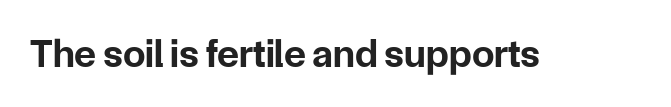
{"serif": "no", "italic": "no", "bold": "yes", "weight": "bold", "width": "normal", "stroke_contrast": "low", "x_height": "medium", "monospaced": "no", "underline": "no", "letter_spacing": "normal", "letter_spacing_em": 0.0, "glyph_px": 40}
